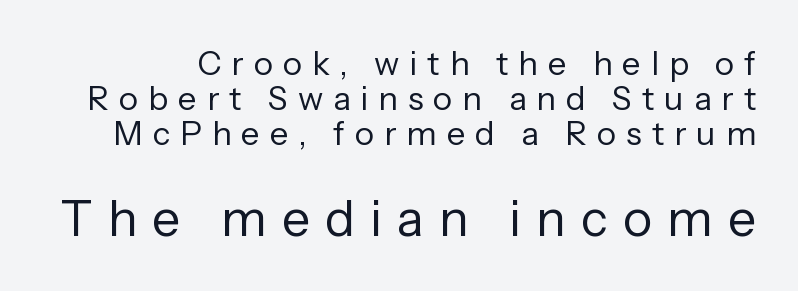
Q: Is the text bold? A: No.
Q: Is the text italic (slanted)? A: No, it is upright.
Q: Is the typeface a serif or a sans-serif typeface? A: Sans-serif.
Q: Is the text underlined? A: No.
Q: Is the spacing between letters normal or unusually wide? A: Unusually wide.
Q: Is the spacing between lines tight, normal or loose? A: Tight.
Q: Which block of text is set in a larger size, the first (top) or the second (bottom)? A: The second (bottom) one.
Q: Width (condensed, normal, or wide)? A: Normal.
Q: Stroke contrast? A: Low.
Q: x-height? A: Medium.
Q: Monospaced? A: No.
